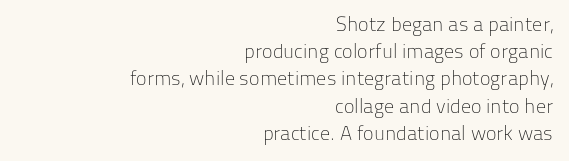
The compositor pushed each line to the right boundary. Letters rest on an invisible, unmarked baseline. Unbolded letterforms with no extra heft. Every stem runs plumb, perpendicular to the baseline. No extra tracking has been applied to these lines.
